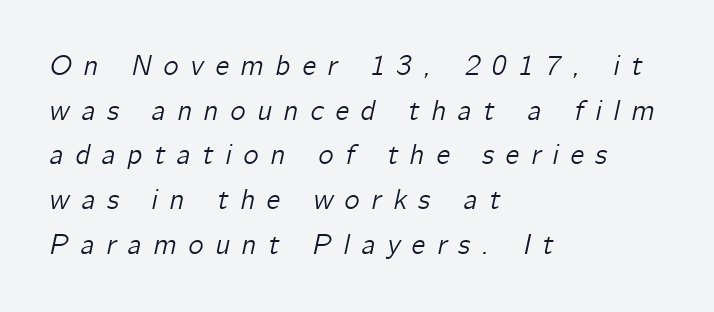
Q: Is the text italic (slanted)? A: Yes, it leans right by about 12 degrees.
Q: Is the text underlined? A: No.
Q: How is the paragraph aligned? A: Left-aligned.
Q: Is the spacing between letters normal or unusually wide? A: Unusually wide.
Q: Is the spacing between lines tight, normal or loose? A: Normal.
Q: Width (condensed, normal, or wide)? A: Normal.
Q: Stroke contrast? A: Low.
Q: x-height? A: Medium.
Q: Monospaced? A: No.
